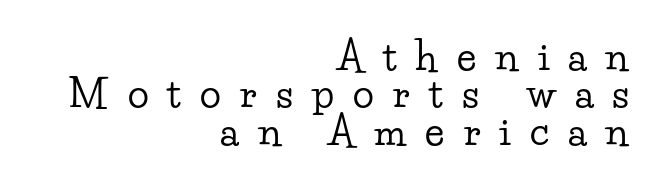
{"serif": "yes", "italic": "no", "width": "wide", "stroke_contrast": "low", "x_height": "small", "monospaced": "no", "underline": "no", "align": "right", "line_spacing": "tight", "line_spacing_ratio": 0.96, "letter_spacing": "wide", "letter_spacing_em": 0.49, "glyph_px": 39}
